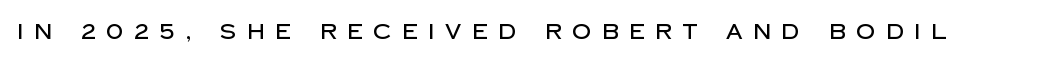
The specimen reads as upright at a glance. The passage shown has open, widely tracked lettering throughout. Beneath every word, the page is bare.
